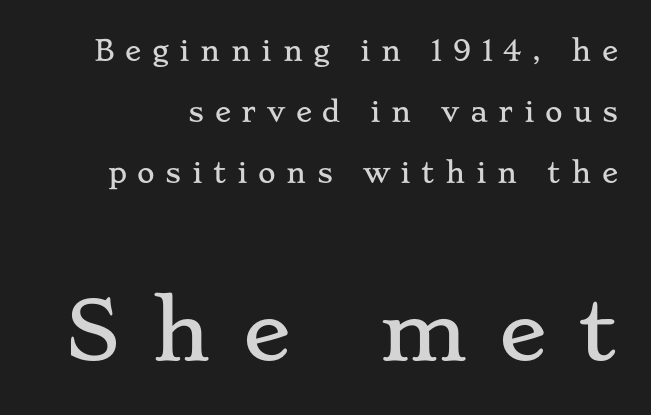
The image shows 80 px wide serif type, upright; set loose line spacing (2.26x), unusually wide letter spacing (+0.39 em), not underlined; the second (bottom) block is 2.96x larger; low stroke contrast and a small x-height.
